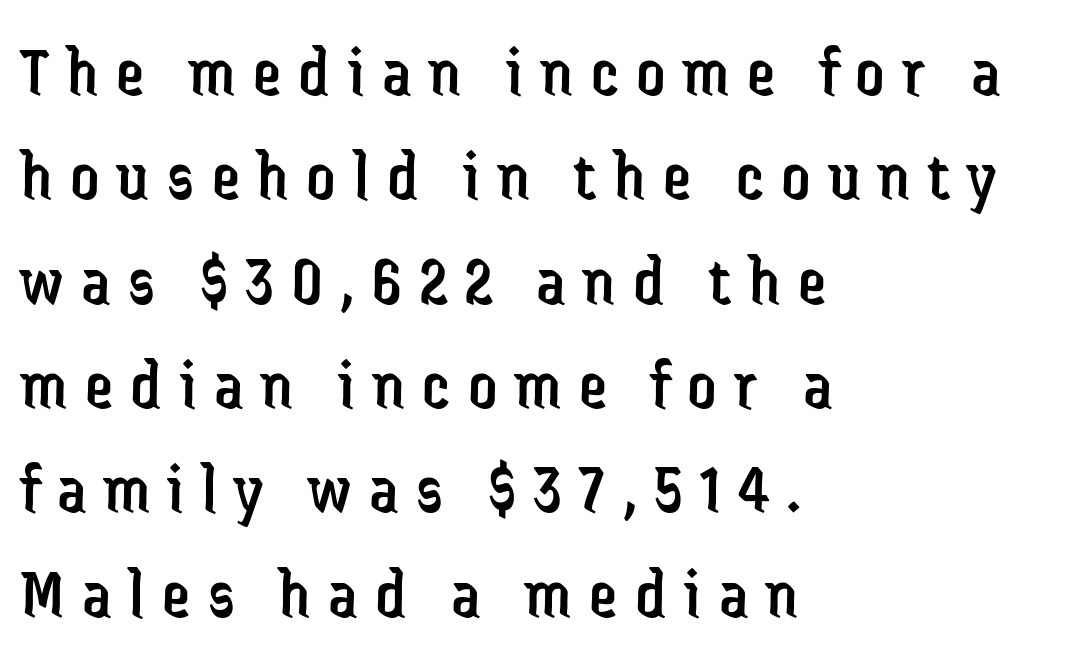
The image shows 71 px regular-weight, condensed sans-serif type, upright; set left-aligned, normal line spacing (1.47x), unusually wide letter spacing (+0.25 em), not underlined; low stroke contrast and a medium x-height.
